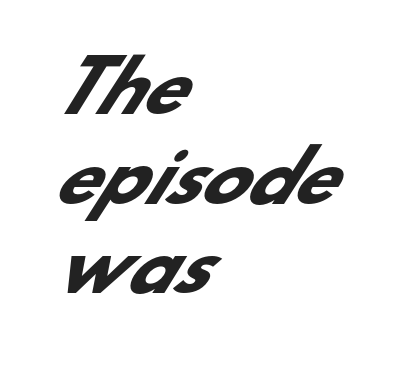
Where is the straight margin? On the left. Observe the absence of serifs on each vertical stroke in this sample. The gap between lines stays unmarked. Glyph-to-glyph distance matches everyday printed text.
